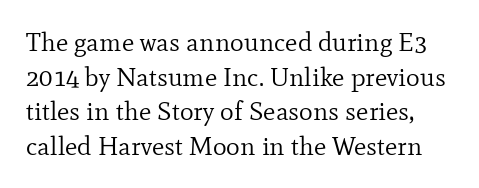
{"italic": "no", "bold": "no", "underline": "no", "line_spacing": "normal", "line_spacing_ratio": 1.33, "letter_spacing": "normal", "letter_spacing_em": 0.0, "glyph_px": 26}
